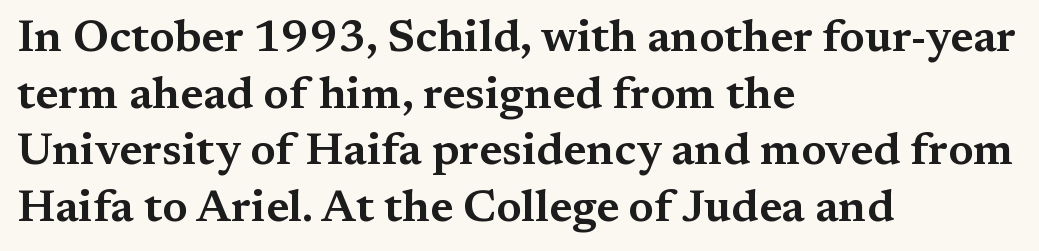
Q: Is the text italic (slanted)? A: No, it is upright.
Q: Is the typeface a serif or a sans-serif typeface? A: Serif.
Q: Is the text underlined? A: No.
Q: How is the paragraph aligned? A: Left-aligned.
Q: Is the spacing between letters normal or unusually wide? A: Normal.
Q: Is the spacing between lines tight, normal or loose? A: Normal.
Q: Width (condensed, normal, or wide)? A: Wide.
Q: Stroke contrast? A: Medium.
Q: x-height? A: Medium.
Q: Monospaced? A: No.
